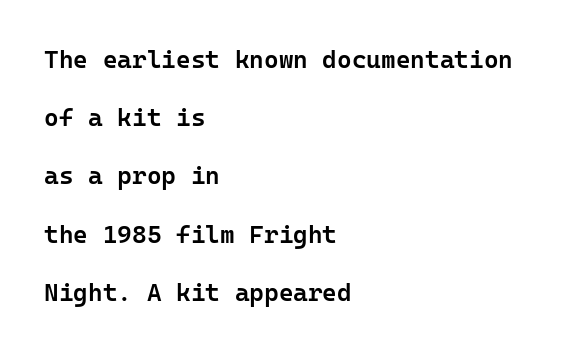
{"italic": "no", "bold": "semi", "underline": "no", "align": "left", "line_spacing": "loose", "line_spacing_ratio": 2.33, "letter_spacing": "normal", "letter_spacing_em": 0.0, "glyph_px": 25}
